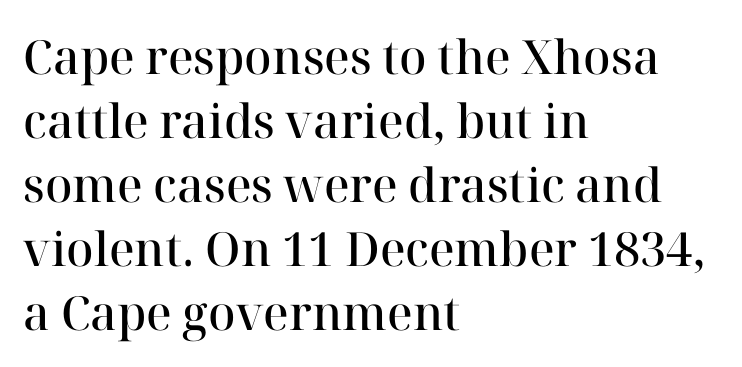
Q: Is the text bold? A: Semi-bold.
Q: Is the text italic (slanted)? A: No, it is upright.
Q: Is the typeface a serif or a sans-serif typeface? A: Serif.
Q: Is the text underlined? A: No.
Q: How is the paragraph aligned? A: Left-aligned.
Q: Is the spacing between letters normal or unusually wide? A: Normal.
Q: Is the spacing between lines tight, normal or loose? A: Normal.
Q: Width (condensed, normal, or wide)? A: Normal.
Q: Stroke contrast? A: High.
Q: x-height? A: Medium.
Q: Monospaced? A: No.
